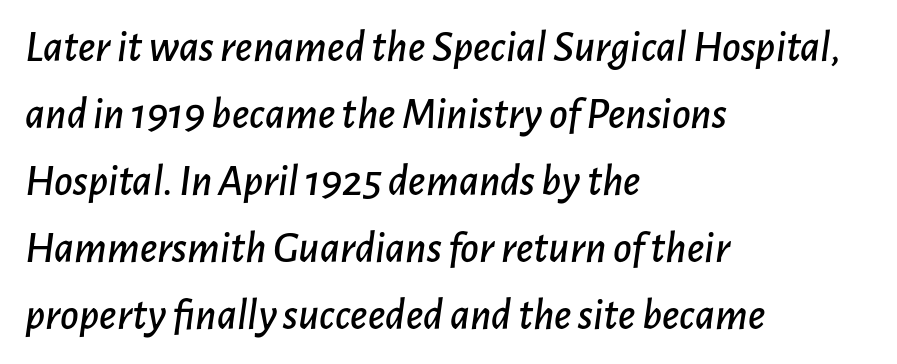
The rendering applies a slant to the glyphs. Look at the tracking — it's just the regular setting, nothing added. A bare baseline throughout the passage. Horizontally, the lines are justified to the leading edge only. How would I describe the line gaps? Plain and ordinary. Looks like regular typesetting: each glyph gets only the width it needs.
